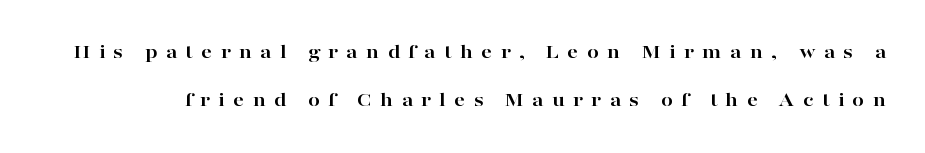
{"italic": "no", "bold": "yes", "underline": "no", "line_spacing": "loose", "line_spacing_ratio": 2.3, "letter_spacing": "wide", "letter_spacing_em": 0.4, "glyph_px": 21}
